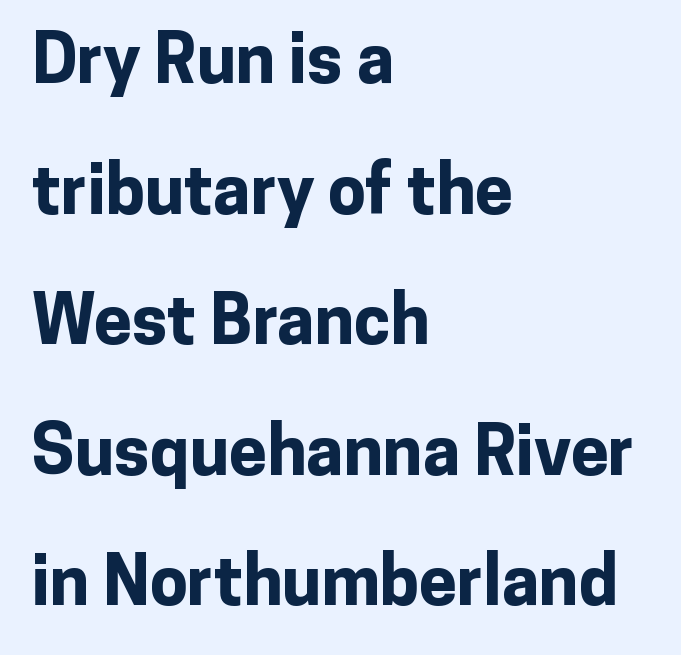
Q: Is the text bold? A: Yes.
Q: Is the text italic (slanted)? A: No, it is upright.
Q: Is the typeface a serif or a sans-serif typeface? A: Sans-serif.
Q: Is the text underlined? A: No.
Q: How is the paragraph aligned? A: Left-aligned.
Q: Is the spacing between letters normal or unusually wide? A: Normal.
Q: Is the spacing between lines tight, normal or loose? A: Loose.
Q: Width (condensed, normal, or wide)? A: Normal.
Q: Stroke contrast? A: Low.
Q: x-height? A: Medium.
Q: Monospaced? A: No.
